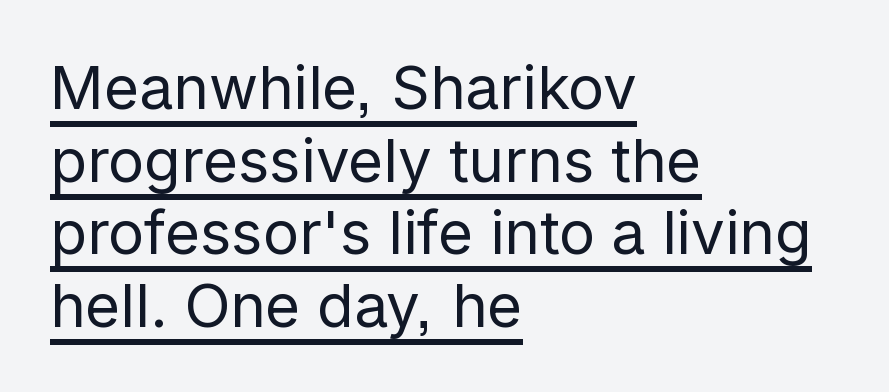
Compared with a centered layout, this one pins lines to the left instead. Students, note that the glyphs here touch the page at normal intervals. Unbolded letterforms with no extra heft. The string is rendered with underlining switched on. Posture: straight, roman, zero tilt.
